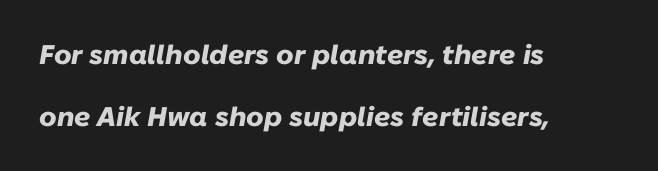
Q: Is the text bold? A: Yes.
Q: Is the text italic (slanted)? A: Yes, it leans right by about 10 degrees.
Q: Is the text underlined? A: No.
Q: How is the paragraph aligned? A: Left-aligned.
Q: Is the spacing between letters normal or unusually wide? A: Normal.
Q: Is the spacing between lines tight, normal or loose? A: Loose.
